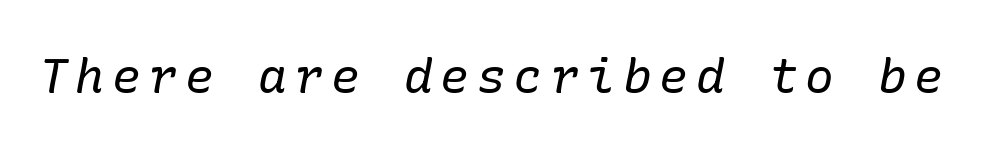
Q: Is the text bold? A: No.
Q: Is the text italic (slanted)? A: Yes, it leans right by about 10 degrees.
Q: Is the typeface a serif or a sans-serif typeface? A: Sans-serif.
Q: Is the text underlined? A: No.
Q: Width (condensed, normal, or wide)? A: Normal.
Q: Stroke contrast? A: Low.
Q: x-height? A: Medium.
